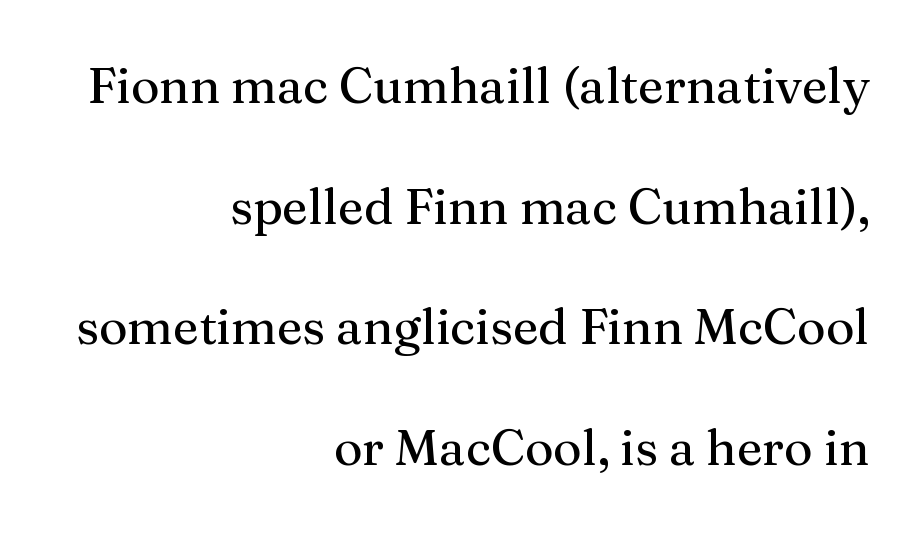
The image shows 49 px serif type, upright; set right-aligned, loose line spacing (2.46x), normal letter spacing, not underlined; medium stroke contrast and a medium x-height.
